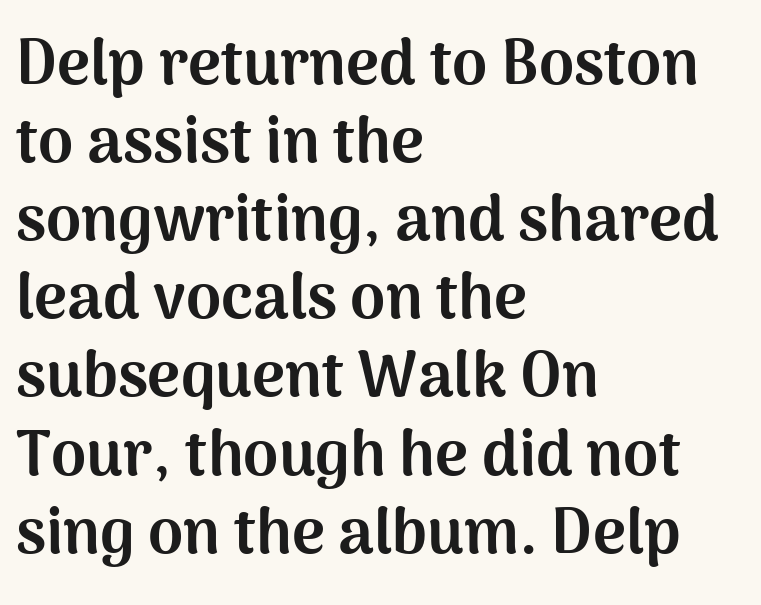
Q: Is the text bold? A: Yes.
Q: Is the text italic (slanted)? A: No, it is upright.
Q: Is the typeface a serif or a sans-serif typeface? A: Sans-serif.
Q: Is the text underlined? A: No.
Q: How is the paragraph aligned? A: Left-aligned.
Q: Is the spacing between letters normal or unusually wide? A: Normal.
Q: Width (condensed, normal, or wide)? A: Normal.
Q: Stroke contrast? A: Medium.
Q: x-height? A: Medium.
Q: Monospaced? A: No.
